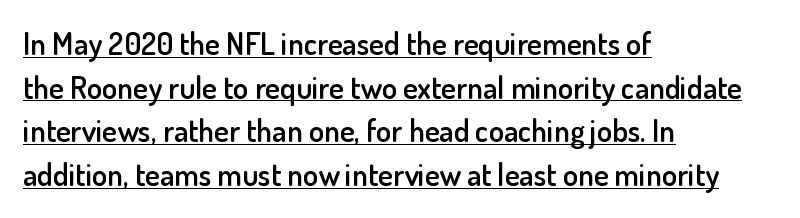
Italic? Not at all — the glyphs are vertical. The compositor pushed each line to the left boundary. Check where the strokes stop: nothing finishes them off — pure sans. You could not count columns in this text — the font is proportionally spaced.
